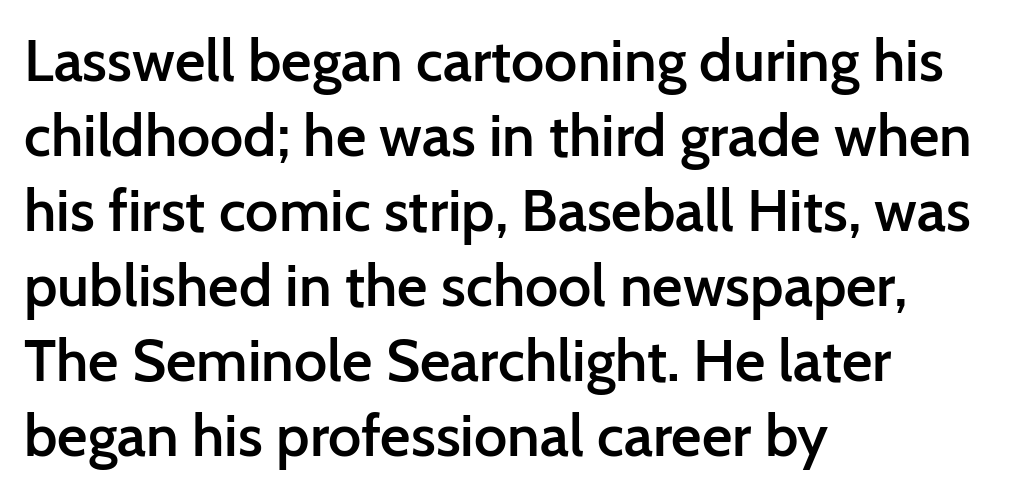
Typeset ragged right — the left edge is the straight one. Grotesque or geometric, the face here clearly has no serifs. Compared with typical paragraphs, the rows here are spaced about the same. Has an underline been added? It has not.
